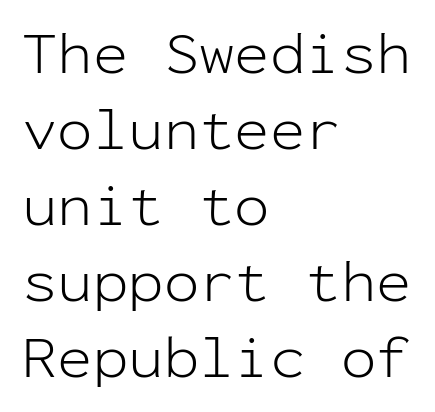
Words float on clear page, feet unadorned. Think of a typewriter: that constant character pitch is what you see here. The vertical gap from one line to the next is medium. No letter is thick-stroked: the sample isn't bold.
